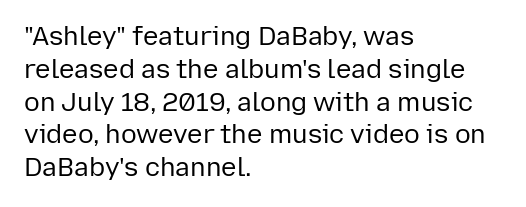
{"italic": "no", "bold": "no", "underline": "no", "align": "left", "line_spacing": "normal", "line_spacing_ratio": 1.26, "letter_spacing": "normal", "letter_spacing_em": 0.0, "glyph_px": 26}
